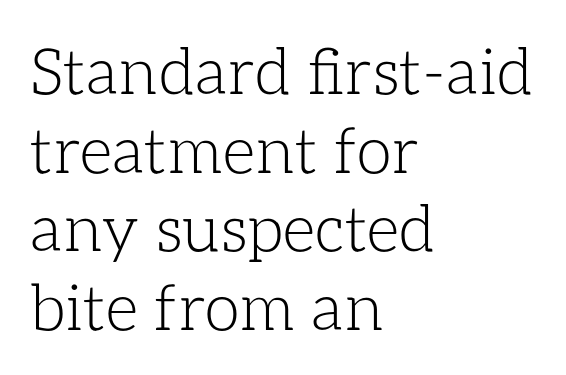
{"italic": "no", "bold": "no", "weight": "light", "width": "normal", "stroke_contrast": "low", "x_height": "medium", "monospaced": "no", "underline": "no", "align": "left", "line_spacing_ratio": 1.23, "letter_spacing": "normal", "letter_spacing_em": 0.0, "glyph_px": 64}
